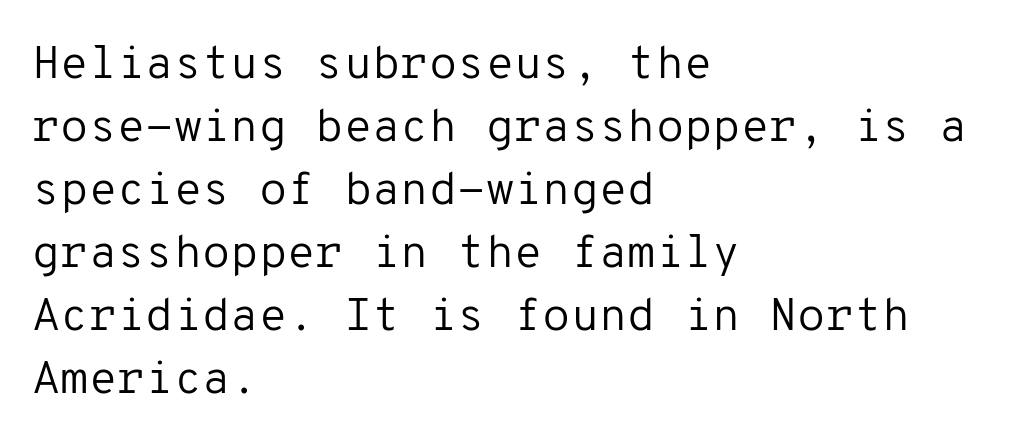
Q: Is the text bold? A: No.
Q: Is the text italic (slanted)? A: No, it is upright.
Q: Is the typeface a serif or a sans-serif typeface? A: Sans-serif.
Q: Is the text underlined? A: No.
Q: How is the paragraph aligned? A: Left-aligned.
Q: Is the spacing between letters normal or unusually wide? A: Normal.
Q: Is the spacing between lines tight, normal or loose? A: Normal.
Q: Width (condensed, normal, or wide)? A: Normal.
Q: Stroke contrast? A: Low.
Q: x-height? A: Medium.
Q: Monospaced? A: Yes.
